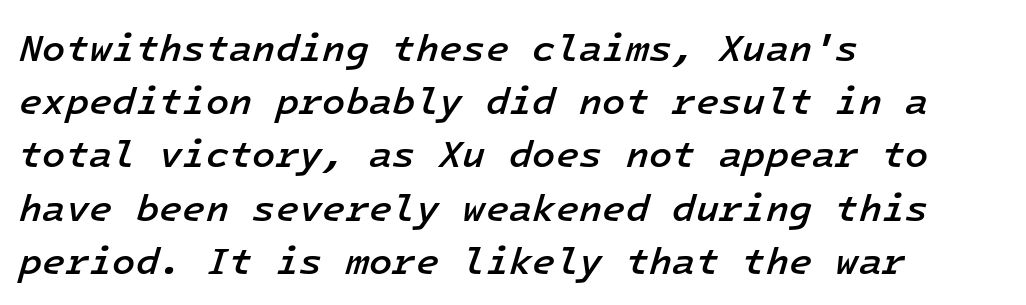
This is oblique type, the kind used for emphasis or titles. The passage shown has conventional tracking throughout. The passage shown is not underscored anywhere. Line starts are locked; line ends wander. On the weight axis this lands at semibold, roughly 600. The letters march in equal steps, a hallmark of fixed-pitch type.
